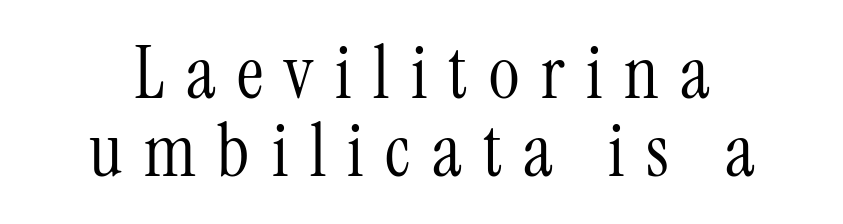
The image shows 74 px light, condensed serif type, upright; set centered, tight line spacing (1.06x), unusually wide letter spacing (+0.29 em), not underlined; medium stroke contrast and a medium x-height.
